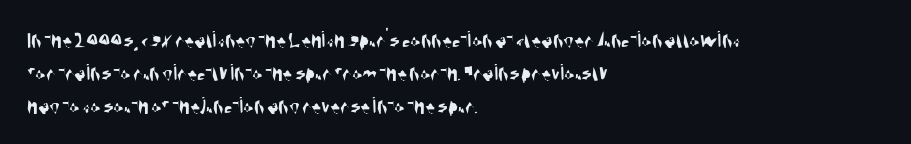
{"underline": "no", "align": "left", "line_spacing": "normal", "line_spacing_ratio": 1.37, "letter_spacing": "normal", "letter_spacing_em": 0.0, "glyph_px": 24}
